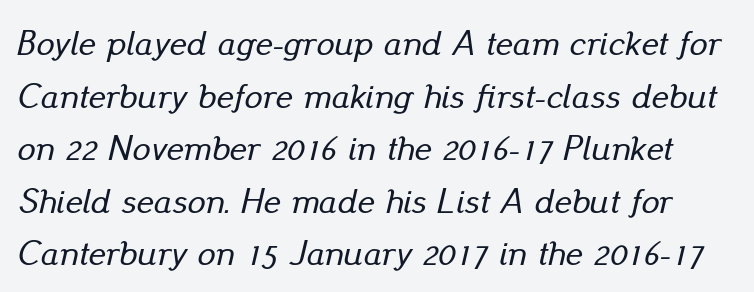
Rendered with sloped, italic letterforms. Reading down the column, the eye jumps a familiar distance to each next line. Character widths vary here, with narrow letters taking less room than wide ones. Rule under the text: the space is simply empty. Tracking value appears to be zero — textbook default spacing.
